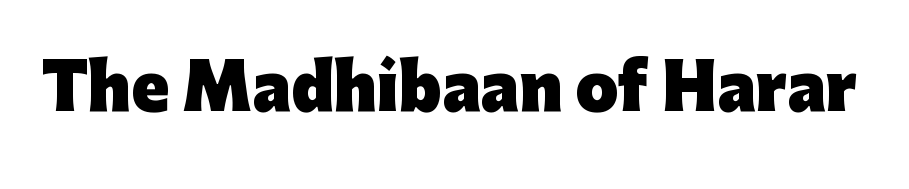
Letters rest on an invisible, unmarked baseline. This is the regular roman posture of the typeface. Heavy-handed strokes throughout: this text is bold. The letters sit at their default tracking, neither squeezed nor spread. Note the varied advance widths — an 'i' is clearly narrower than an 'm'. The font family rendered here belongs to the sans-serif group.
